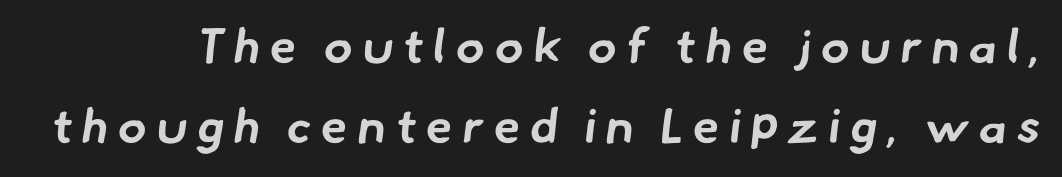
{"serif": "no", "bold": "yes", "weight": "bold", "width": "normal", "stroke_contrast": "low", "x_height": "small", "monospaced": "no", "underline": "no", "line_spacing": "normal", "line_spacing_ratio": 1.66, "letter_spacing": "wide", "letter_spacing_em": 0.2, "glyph_px": 48}
